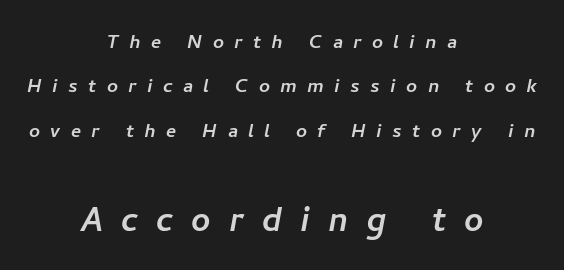
The image shows 42 px sans-serif type; set centered, line spacing 1.85x, unusually wide letter spacing (+0.43 em), not underlined; the second (bottom) block is 1.75x larger; low stroke contrast and a medium x-height.
